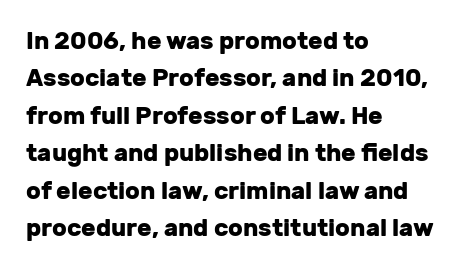
{"italic": "no", "bold": "yes", "underline": "no", "align": "left", "line_spacing": "normal", "line_spacing_ratio": 1.56, "letter_spacing": "normal", "letter_spacing_em": 0.0, "glyph_px": 24}
